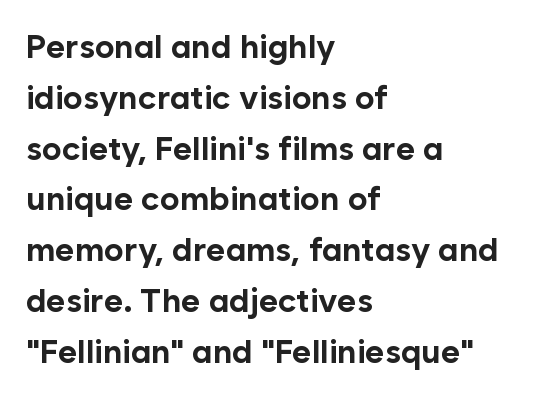
Q: Is the text bold? A: Yes.
Q: Is the text italic (slanted)? A: No, it is upright.
Q: Is the typeface a serif or a sans-serif typeface? A: Sans-serif.
Q: Is the text underlined? A: No.
Q: How is the paragraph aligned? A: Left-aligned.
Q: Is the spacing between letters normal or unusually wide? A: Normal.
Q: Is the spacing between lines tight, normal or loose? A: Normal.
Q: Width (condensed, normal, or wide)? A: Normal.
Q: Stroke contrast? A: Low.
Q: x-height? A: Medium.
Q: Monospaced? A: No.
